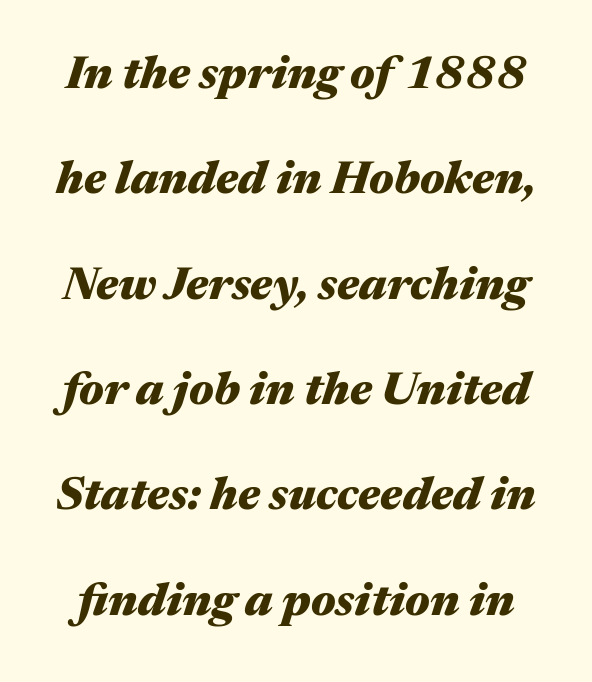
The image shows 46 px heavy, wide type, italic (leaning right); set loose line spacing (2.29x), normal letter spacing, not underlined; medium stroke contrast and a medium x-height.
